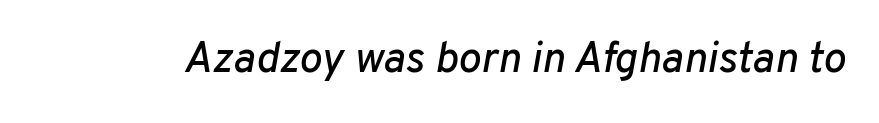
{"italic": "yes", "lean": "right", "slant_degrees": 10, "width": "normal", "stroke_contrast": "low", "x_height": "medium", "monospaced": "no", "underline": "no", "letter_spacing": "normal", "letter_spacing_em": 0.0, "glyph_px": 43}
